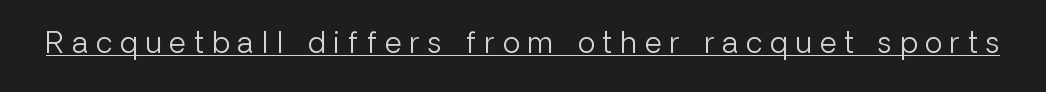
The typography opts for an upright posture over an oblique one. Tracking value appears strongly positive — letters spread wide. Typographically, this falls in the sans-serif category. Somebody hit Ctrl+U on this one — the words are underlined. Proportional: the letters do not fall into vertical columns.
